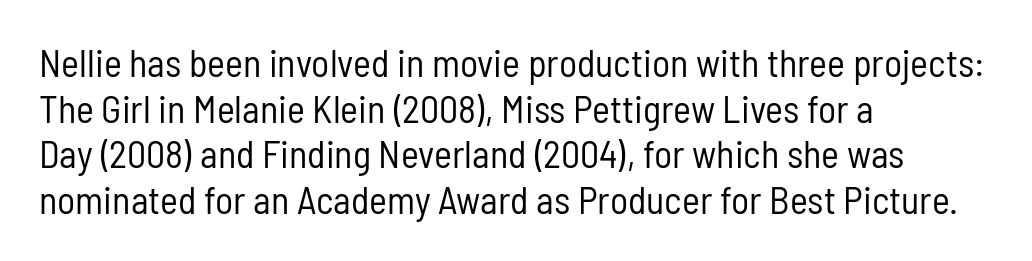
Type style note: lacks serifs. Beneath every word, the page is bare. All the whitespace from short lines collects on the right. Look at the tracking — it's just the regular setting, nothing added. The face used here is proportionally spaced, like ordinary book or web type. Heft: none added — not bold.
